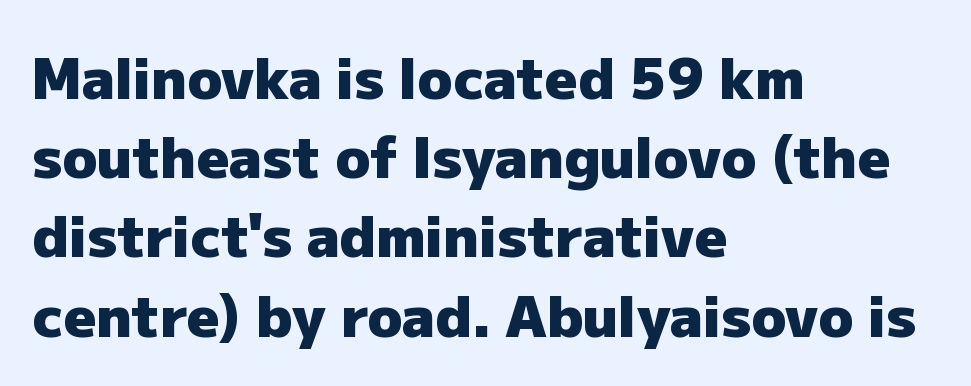
The image shows 57 px heavy sans-serif type, upright; set left-aligned, normal line spacing (1.39x), normal letter spacing, not underlined; low stroke contrast and a medium x-height.
